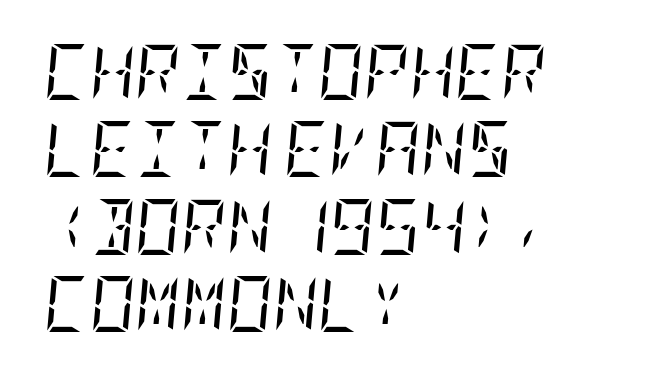
The image shows 56 px regular-weight, condensed serif type, italic (leaning right); set left-aligned, normal line spacing (1.38x), normal letter spacing, not underlined; low stroke contrast and a large x-height.
